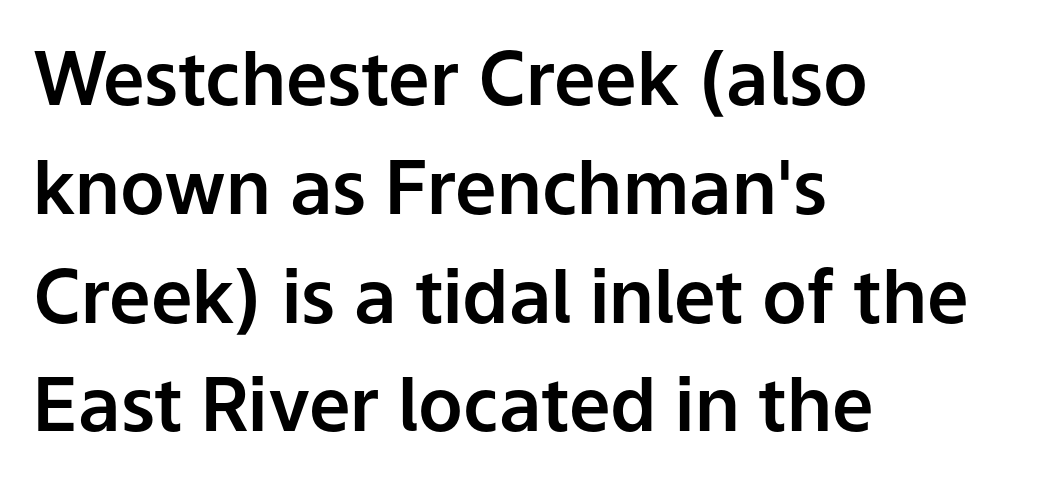
{"serif": "no", "italic": "no", "width": "normal", "stroke_contrast": "low", "x_height": "medium", "monospaced": "no", "underline": "no", "align": "left", "line_spacing": "normal", "line_spacing_ratio": 1.47, "letter_spacing": "normal", "letter_spacing_em": 0.0, "glyph_px": 74}
